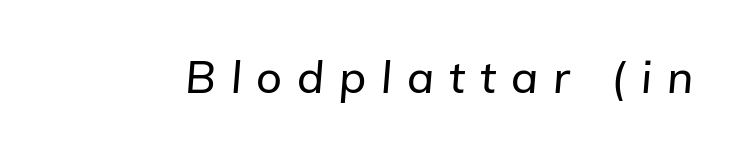
Every character sits at an angle, as italics do. The rendering uses natural spacing where letterforms have individual widths. The horizontal fit of the characters is loose and conspicuously gappy. Lines of text with bare space underneath.
